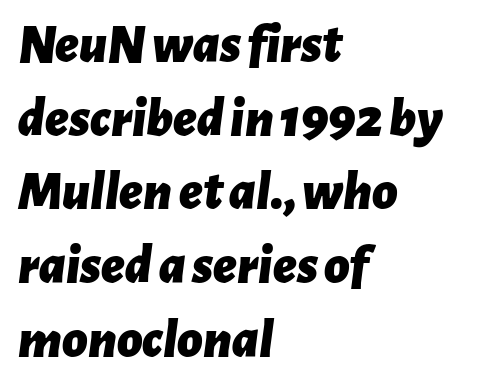
Q: Is the text bold? A: Yes.
Q: Is the text italic (slanted)? A: Yes, it leans right by about 7 degrees.
Q: Is the text underlined? A: No.
Q: How is the paragraph aligned? A: Left-aligned.
Q: Is the spacing between letters normal or unusually wide? A: Normal.
Q: Is the spacing between lines tight, normal or loose? A: Normal.
Q: Width (condensed, normal, or wide)? A: Normal.
Q: Stroke contrast? A: Low.
Q: x-height? A: Medium.
Q: Monospaced? A: No.
